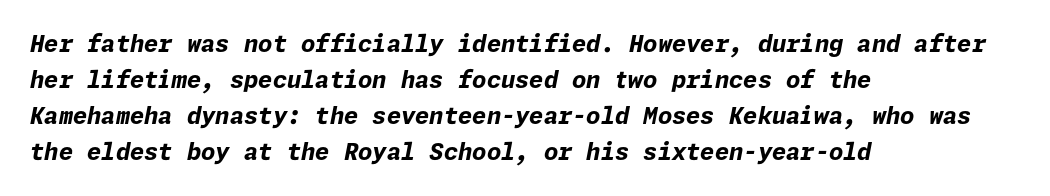
{"italic": "yes", "lean": "right", "slant_degrees": 11, "bold": "yes", "underline": "no", "align": "left", "line_spacing": "normal", "line_spacing_ratio": 1.57, "letter_spacing": "normal", "letter_spacing_em": 0.0, "glyph_px": 23}
